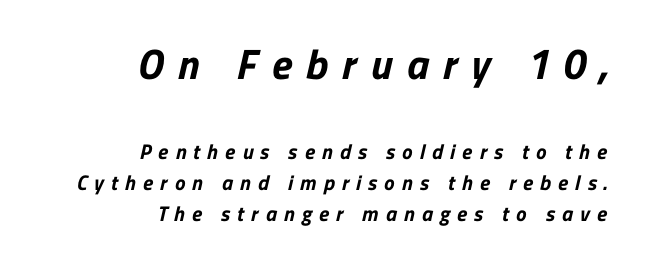
Q: Is the text bold? A: Yes.
Q: Is the typeface a serif or a sans-serif typeface? A: Sans-serif.
Q: Is the text underlined? A: No.
Q: How is the paragraph aligned? A: Right-aligned.
Q: Is the spacing between letters normal or unusually wide? A: Unusually wide.
Q: Is the spacing between lines tight, normal or loose? A: Normal.
Q: Which block of text is set in a larger size, the first (top) or the second (bottom)? A: The first (top) one.
Q: Width (condensed, normal, or wide)? A: Normal.
Q: Stroke contrast? A: Low.
Q: x-height? A: Medium.
Q: Monospaced? A: No.
